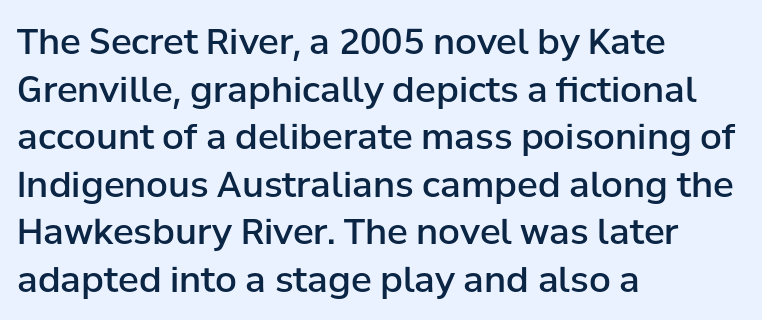
{"serif": "no", "italic": "no", "bold": "semi", "weight": "semibold", "width": "normal", "stroke_contrast": "low", "x_height": "medium", "monospaced": "no", "underline": "no", "align": "left", "line_spacing": "normal", "line_spacing_ratio": 1.36, "letter_spacing": "normal", "letter_spacing_em": 0.0, "glyph_px": 35}
